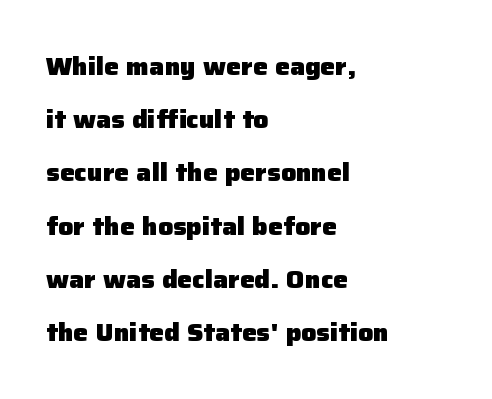
The image shows 25 px bold type, upright; set left-aligned, loose line spacing (2.13x), normal letter spacing, not underlined.
